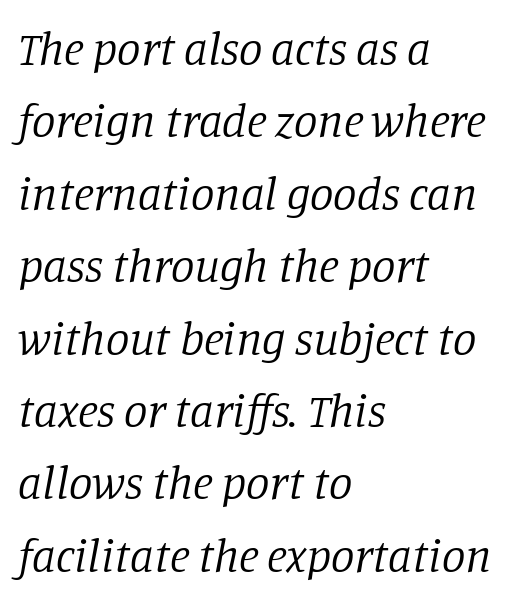
Q: Is the text bold? A: No.
Q: Is the text italic (slanted)? A: Yes, it leans right by about 11 degrees.
Q: Is the typeface a serif or a sans-serif typeface? A: Serif.
Q: Is the text underlined? A: No.
Q: How is the paragraph aligned? A: Left-aligned.
Q: Is the spacing between letters normal or unusually wide? A: Normal.
Q: Is the spacing between lines tight, normal or loose? A: Normal.
Q: Width (condensed, normal, or wide)? A: Normal.
Q: Stroke contrast? A: Low.
Q: x-height? A: Large.
Q: Monospaced? A: No.
